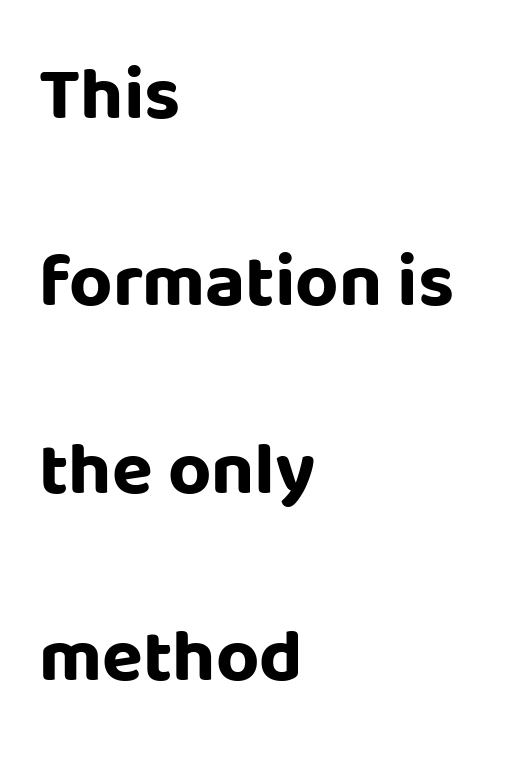
Short and long lines alike share a common starting point at left. Each letter keeps its own natural width here, so spacing adapts to shape. A typesetter would label this face a sans. Check under the words: just untouched page. The lines are spread far apart with generous leading.
